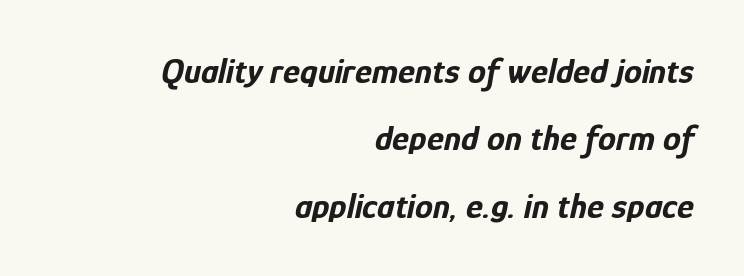
{"italic": "yes", "lean": "right", "slant_degrees": 12, "bold": "yes", "weight": "bold", "width": "condensed", "stroke_contrast": "low", "x_height": "medium", "monospaced": "no", "underline": "no", "align": "right", "line_spacing_ratio": 1.87, "letter_spacing": "normal", "letter_spacing_em": 0.0, "glyph_px": 36}
